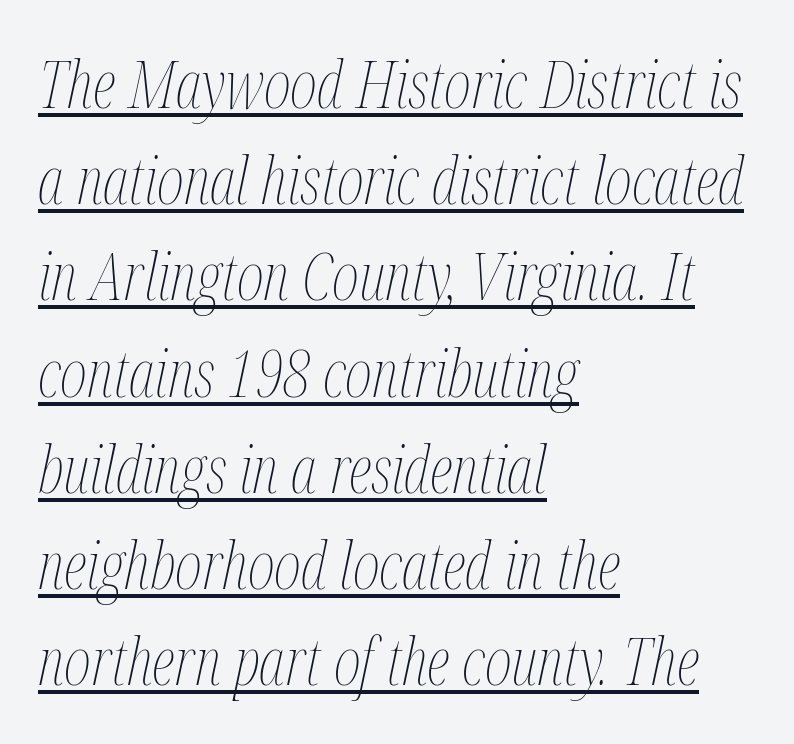
Q: Is the text bold? A: No.
Q: Is the text italic (slanted)? A: Yes, it leans right by about 12 degrees.
Q: Is the text underlined? A: Yes.
Q: How is the paragraph aligned? A: Left-aligned.
Q: Is the spacing between letters normal or unusually wide? A: Normal.
Q: Is the spacing between lines tight, normal or loose? A: Normal.
Q: Width (condensed, normal, or wide)? A: Condensed.
Q: Stroke contrast? A: Medium.
Q: x-height? A: Medium.
Q: Monospaced? A: No.
